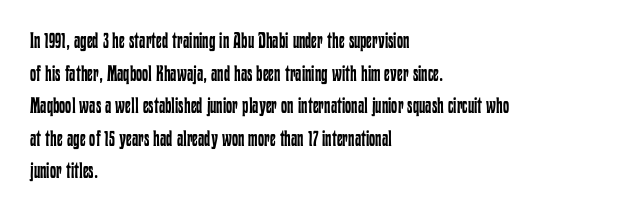
Rows of type keep a routine distance in the vertical direction. The space beneath each line is pristine and unruled. Which margin do the lines hug? The left one — the right edge is uneven. The letterforms sit shoulder to shoulder at normal distance.
